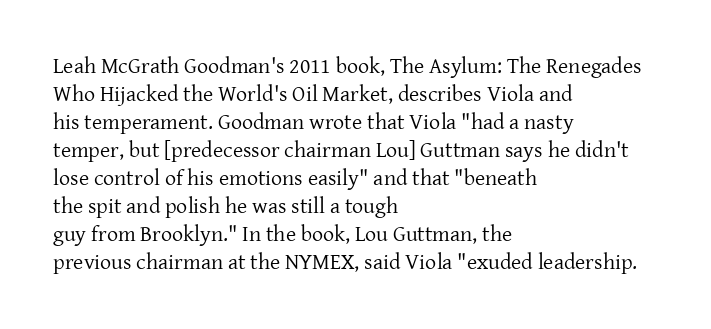
The image shows 22 px text type, upright; set left-aligned, normal line spacing (1.27x), normal letter spacing, not underlined.
